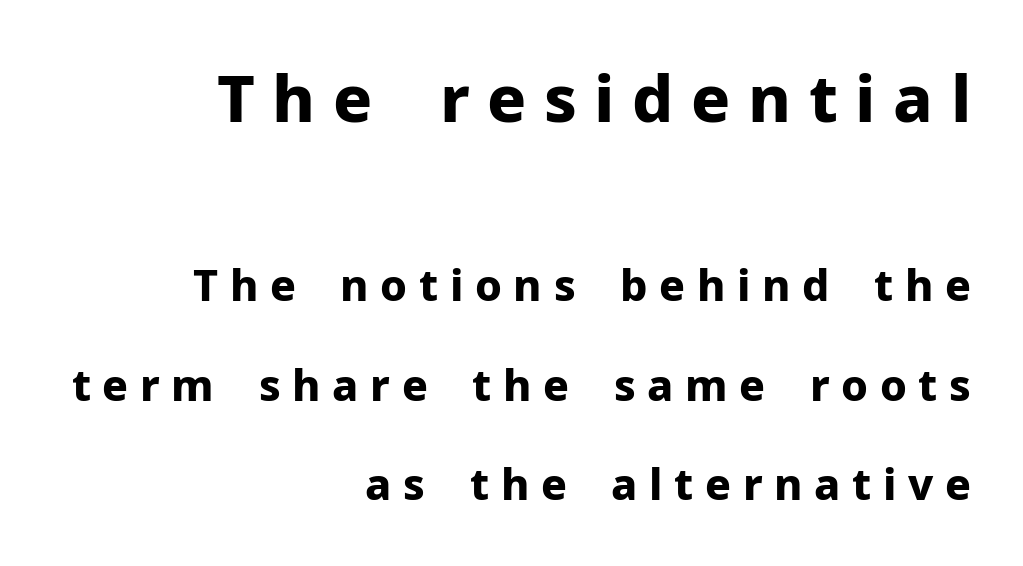
The image shows 65 px bold sans-serif type, upright; set right-aligned, loose line spacing (2.32x), unusually wide letter spacing (+0.27 em), not underlined; the first (top) block is 1.51x larger; low stroke contrast and a medium x-height.
